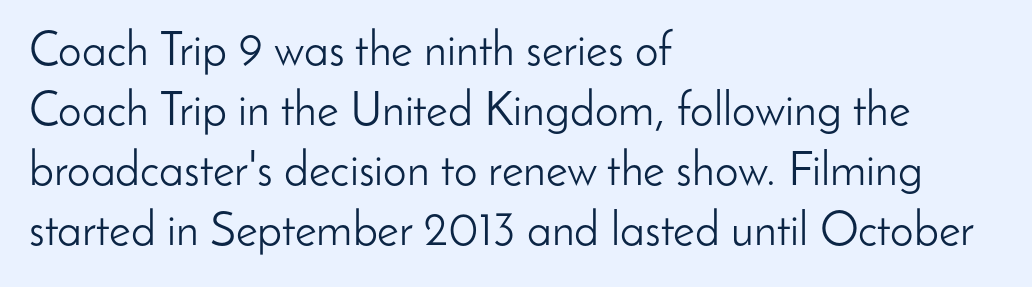
{"serif": "no", "italic": "no", "bold": "no", "weight": "light", "width": "normal", "stroke_contrast": "low", "x_height": "small", "monospaced": "no", "underline": "no", "align": "left", "line_spacing": "normal", "line_spacing_ratio": 1.28, "letter_spacing": "normal", "letter_spacing_em": 0.0, "glyph_px": 47}
